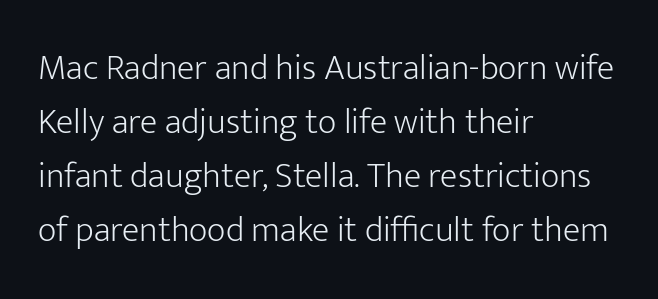
The image shows 36 px light sans-serif type, upright; set left-aligned, normal line spacing (1.5x), normal letter spacing, not underlined; low stroke contrast and a medium x-height.
